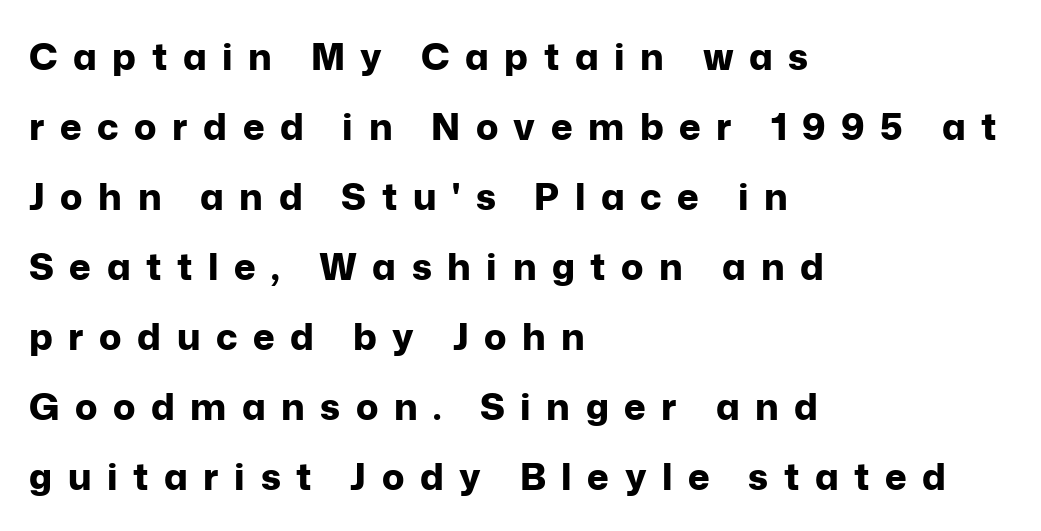
These lines are rendered in a variable-pitch font. Is there any slant? The stems are plumb. Display-style spreading of the glyphs; the letterfit is very open. The passage shown is emphatically bold.
